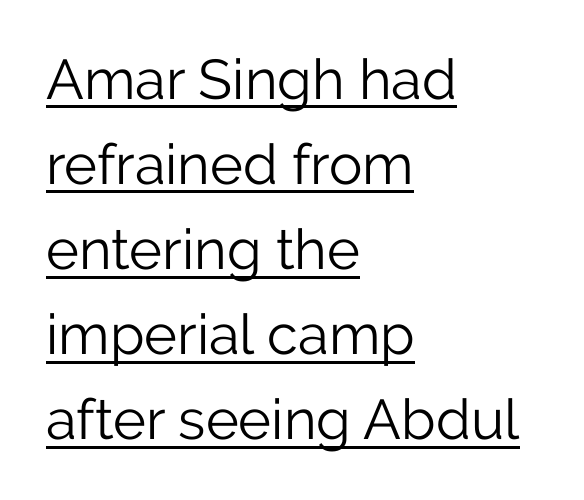
Ink coverage per letter is moderate at most. In CSS terms this would be text-align: left. Does the leading feel generous? No, just average. Proportional: the letters do not fall into vertical columns. You can tell it's not italic because the verticals are truly vertical.
